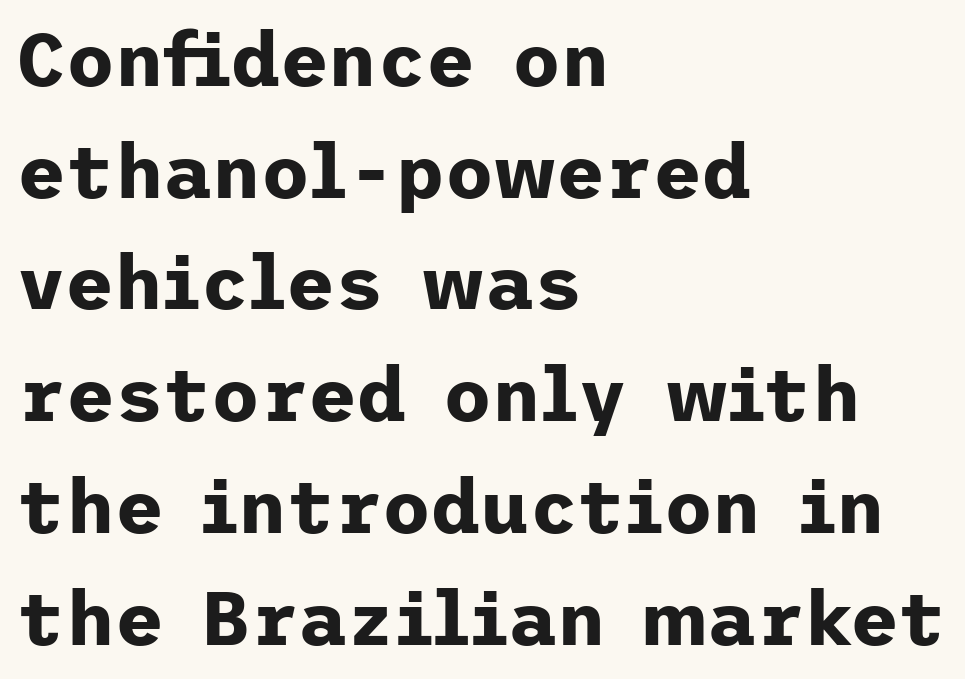
The image shows 75 px bold sans-serif type, upright; set left-aligned, normal line spacing (1.49x), normal letter spacing, not underlined; low stroke contrast and a medium x-height.
